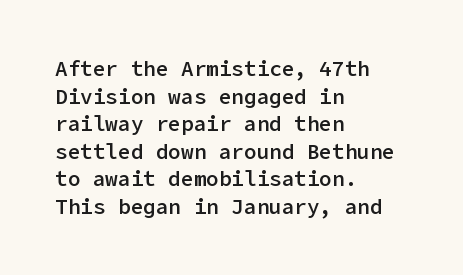
{"italic": "no", "bold": "semi", "underline": "no", "align": "left", "line_spacing": "normal", "line_spacing_ratio": 1.31, "letter_spacing": "normal", "letter_spacing_em": 0.0, "glyph_px": 21}
